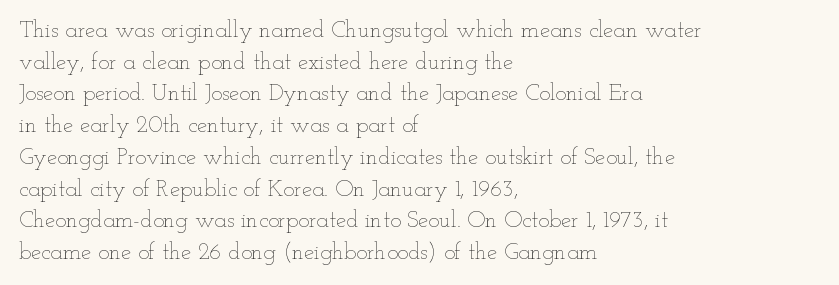
{"italic": "no", "bold": "no", "underline": "no", "align": "left", "line_spacing": "normal", "line_spacing_ratio": 1.38, "letter_spacing": "normal", "letter_spacing_em": 0.0, "glyph_px": 23}
